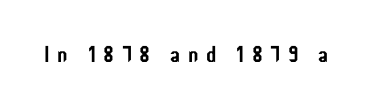
Q: Is the text italic (slanted)? A: No, it is upright.
Q: Is the text underlined? A: No.
Q: Is the spacing between letters normal or unusually wide? A: Unusually wide.
